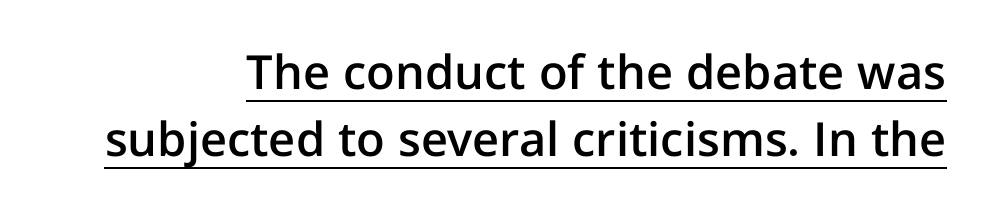
Q: Is the text bold? A: Semi-bold.
Q: Is the text italic (slanted)? A: No, it is upright.
Q: Is the typeface a serif or a sans-serif typeface? A: Sans-serif.
Q: Is the text underlined? A: Yes.
Q: Is the spacing between letters normal or unusually wide? A: Normal.
Q: Is the spacing between lines tight, normal or loose? A: Normal.
Q: Width (condensed, normal, or wide)? A: Normal.
Q: Stroke contrast? A: Low.
Q: x-height? A: Medium.
Q: Monospaced? A: No.
